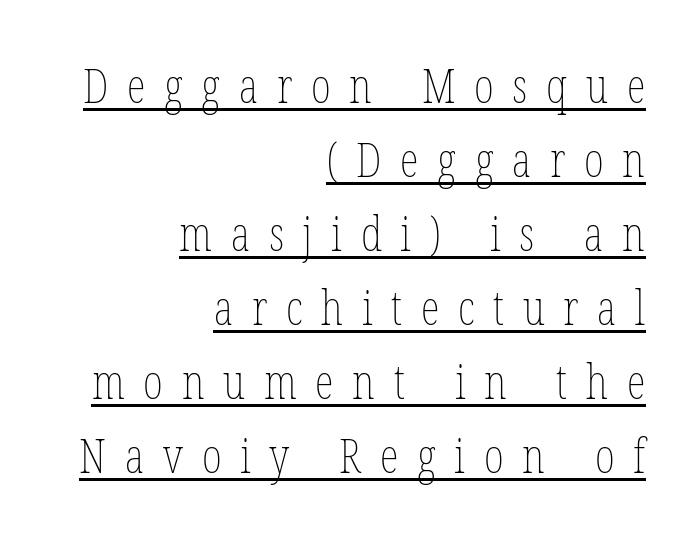
The image shows 48 px thin, condensed type, upright; set right-aligned, normal line spacing (1.54x), unusually wide letter spacing (+0.39 em), underlined; low stroke contrast and a medium x-height.
